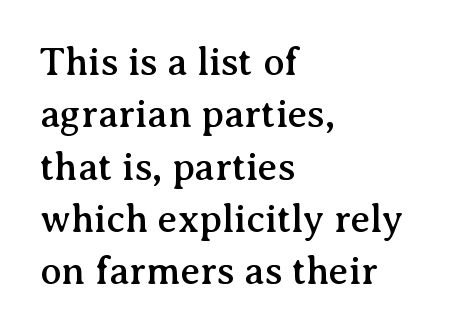
Q: Is the text italic (slanted)? A: No, it is upright.
Q: Is the typeface a serif or a sans-serif typeface? A: Serif.
Q: Is the text underlined? A: No.
Q: How is the paragraph aligned? A: Left-aligned.
Q: Is the spacing between letters normal or unusually wide? A: Normal.
Q: Is the spacing between lines tight, normal or loose? A: Normal.
Q: Width (condensed, normal, or wide)? A: Normal.
Q: Stroke contrast? A: Medium.
Q: x-height? A: Medium.
Q: Monospaced? A: No.
